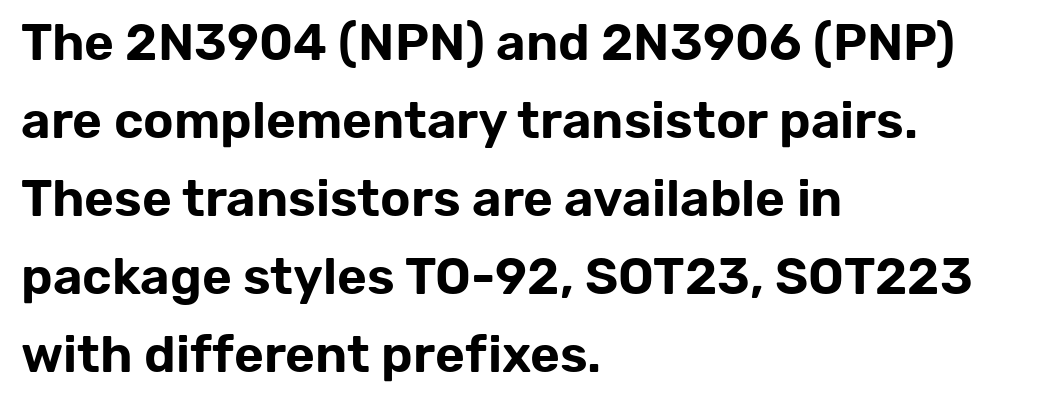
{"serif": "no", "italic": "no", "width": "normal", "stroke_contrast": "low", "x_height": "medium", "monospaced": "no", "underline": "no", "align": "left", "line_spacing": "normal", "line_spacing_ratio": 1.53, "letter_spacing": "normal", "letter_spacing_em": 0.0, "glyph_px": 51}
